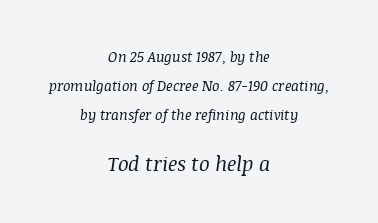
The image shows 20 px text type, italic (leaning right); set centered, loose line spacing (2.07x), normal letter spacing, not underlined; the second (bottom) block is 1.43x larger.
